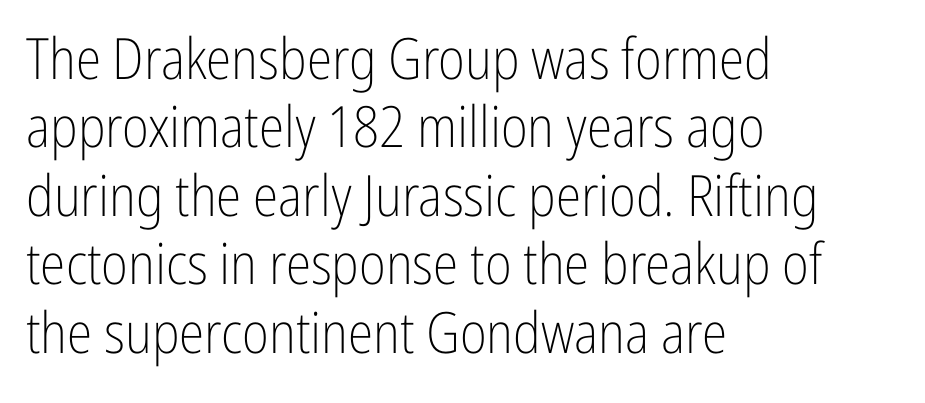
{"serif": "no", "italic": "no", "bold": "no", "weight": "light", "width": "condensed", "stroke_contrast": "low", "x_height": "medium", "monospaced": "no", "underline": "no", "align": "left", "line_spacing_ratio": 1.2, "letter_spacing": "normal", "letter_spacing_em": 0.0, "glyph_px": 57}
